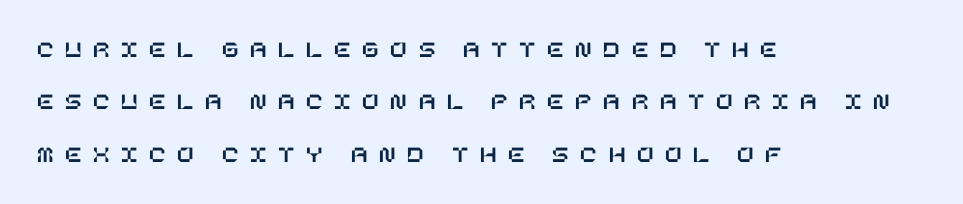
{"italic": "no", "underline": "no", "align": "left", "line_spacing": "loose", "line_spacing_ratio": 2.18, "letter_spacing": "wide", "letter_spacing_em": 0.49, "glyph_px": 24}
